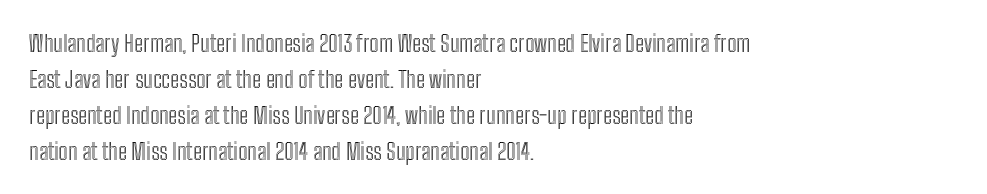
The passage shown has conventional tracking throughout. The axis of the letterforms is exactly vertical. In CSS terms this would be text-align: left. The area under the type is left untouched.
